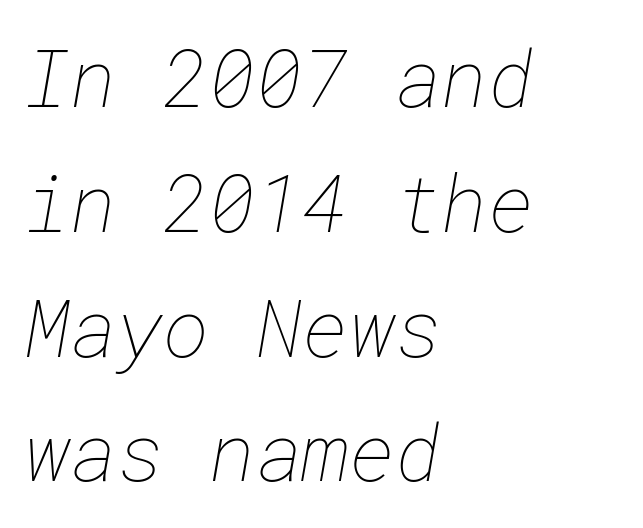
The image shows 79 px thin type; set left-aligned, normal line spacing (1.58x), normal letter spacing, not underlined; low stroke contrast and a medium x-height.
